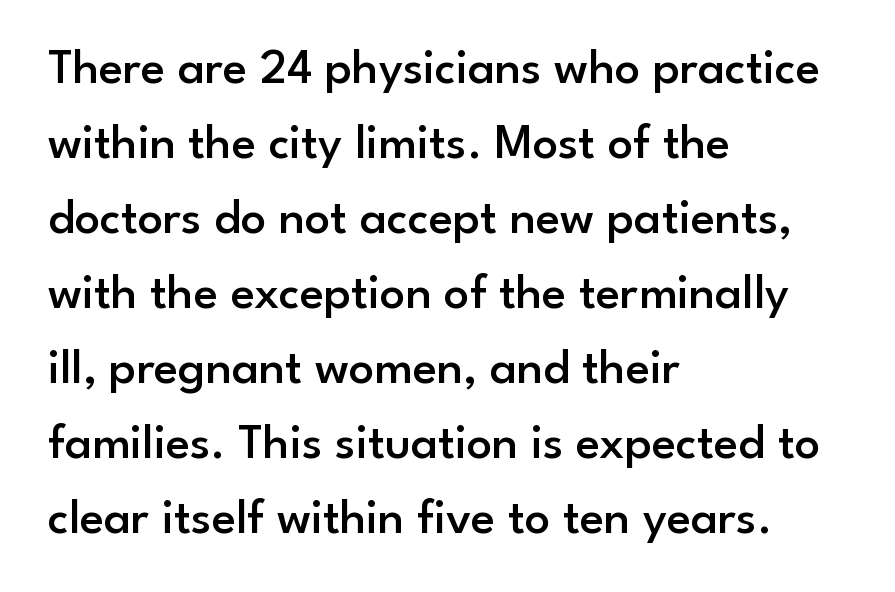
{"serif": "no", "italic": "no", "bold": "semi", "weight": "semibold", "width": "normal", "stroke_contrast": "low", "x_height": "small", "monospaced": "no", "underline": "no", "align": "left", "line_spacing": "normal", "line_spacing_ratio": 1.5, "letter_spacing": "normal", "letter_spacing_em": 0.0, "glyph_px": 50}
